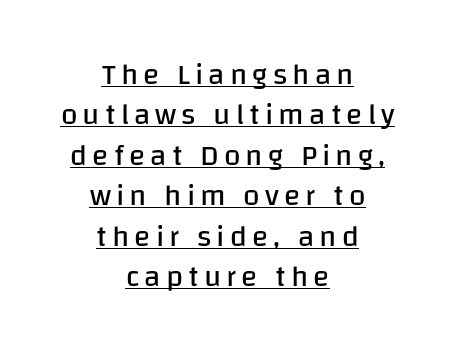
The image shows 30 px regular-weight sans-serif type, upright; set centered, normal line spacing (1.35x), underlined; low stroke contrast and a large x-height.
